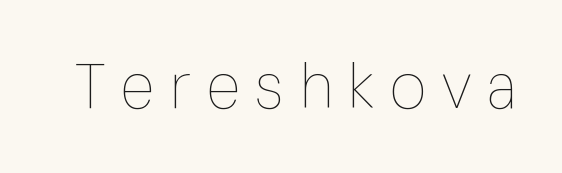
Q: Is the text bold? A: No.
Q: Is the text italic (slanted)? A: No, it is upright.
Q: Is the text underlined? A: No.
Q: Is the spacing between letters normal or unusually wide? A: Unusually wide.
Q: Width (condensed, normal, or wide)? A: Condensed.
Q: Stroke contrast? A: Low.
Q: x-height? A: Medium.
Q: Monospaced? A: No.
